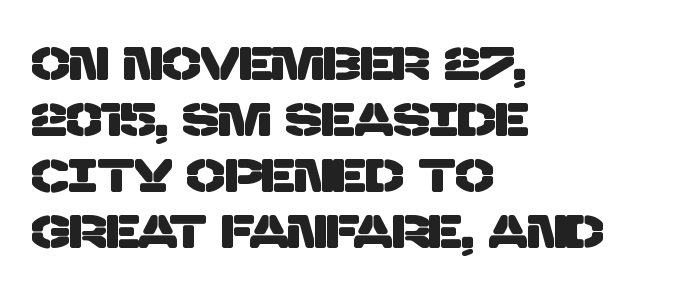
Q: Is the typeface a serif or a sans-serif typeface? A: Sans-serif.
Q: Is the text underlined? A: No.
Q: How is the paragraph aligned? A: Left-aligned.
Q: Is the spacing between letters normal or unusually wide? A: Normal.
Q: Width (condensed, normal, or wide)? A: Normal.
Q: Stroke contrast? A: Low.
Q: x-height? A: Large.
Q: Monospaced? A: No.
